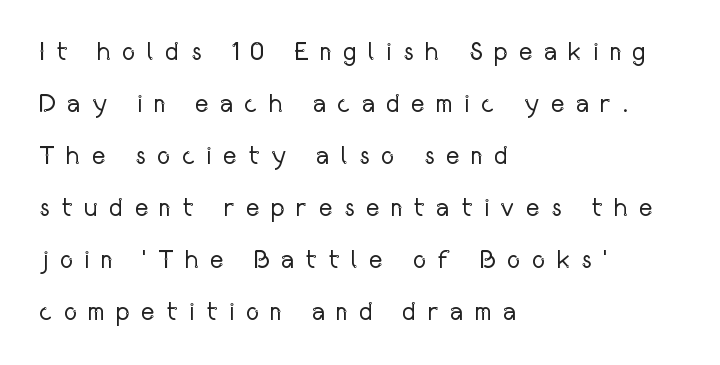
The typesetter chose a ragged-right arrangement here. Vertically, the passage feels expansive, rows floating well apart. These lines were composed using upright roman letters. The letters are spread apart with noticeably loose tracking. Nothing heavy about these letters — not bold at all. This rendering features lettering with no underline.
